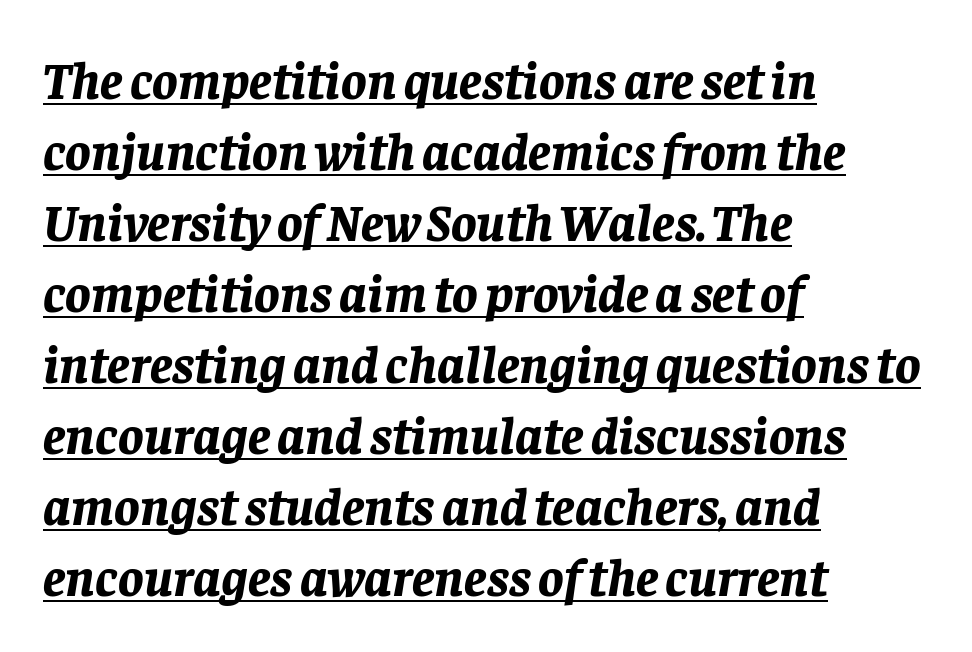
Q: Is the text bold? A: Yes.
Q: Is the text italic (slanted)? A: Yes, it leans right by about 8 degrees.
Q: Is the text underlined? A: Yes.
Q: How is the paragraph aligned? A: Left-aligned.
Q: Is the spacing between letters normal or unusually wide? A: Normal.
Q: Is the spacing between lines tight, normal or loose? A: Normal.
Q: Width (condensed, normal, or wide)? A: Normal.
Q: Stroke contrast? A: Low.
Q: x-height? A: Large.
Q: Monospaced? A: No.
